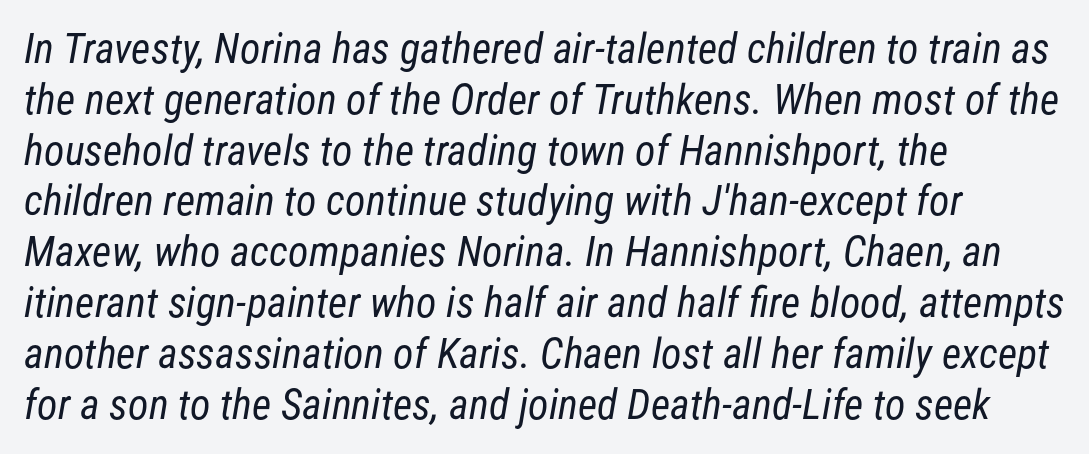
The image shows 42 px regular-weight, condensed sans-serif type; set left-aligned, line spacing 1.21x, normal letter spacing, not underlined; low stroke contrast and a medium x-height.
